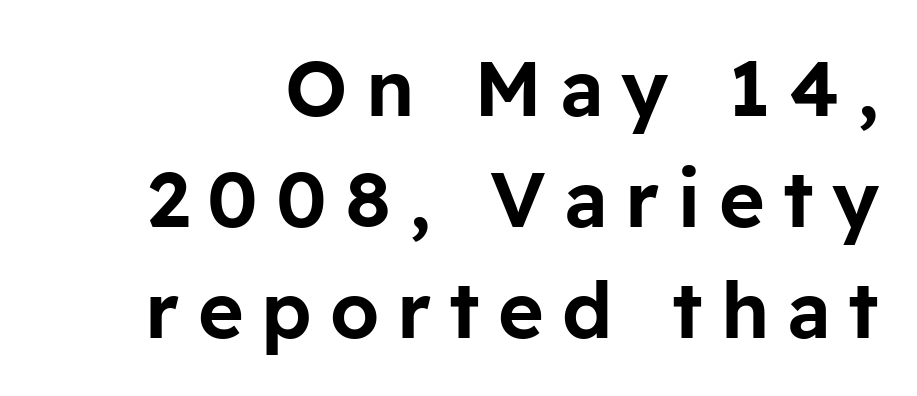
{"serif": "no", "italic": "no", "width": "normal", "stroke_contrast": "low", "x_height": "medium", "monospaced": "no", "underline": "no", "line_spacing": "normal", "line_spacing_ratio": 1.42, "letter_spacing": "wide", "letter_spacing_em": 0.23, "glyph_px": 78}
